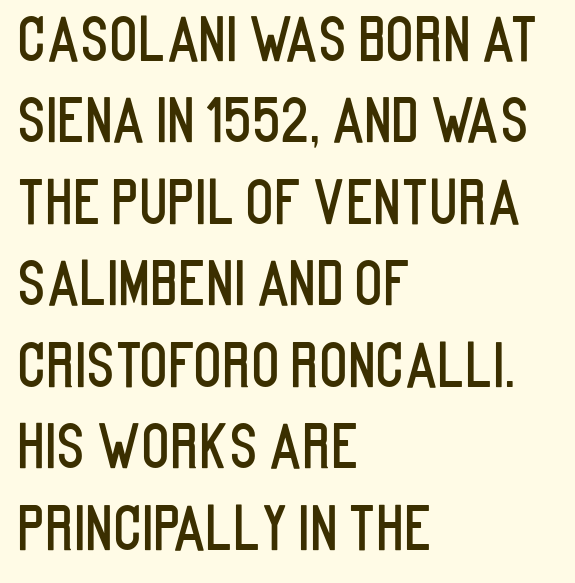
Q: Is the text italic (slanted)? A: No, it is upright.
Q: Is the typeface a serif or a sans-serif typeface? A: Sans-serif.
Q: Is the text underlined? A: No.
Q: How is the paragraph aligned? A: Left-aligned.
Q: Is the spacing between letters normal or unusually wide? A: Normal.
Q: Is the spacing between lines tight, normal or loose? A: Normal.
Q: Width (condensed, normal, or wide)? A: Condensed.
Q: Stroke contrast? A: Low.
Q: x-height? A: Large.
Q: Monospaced? A: No.
